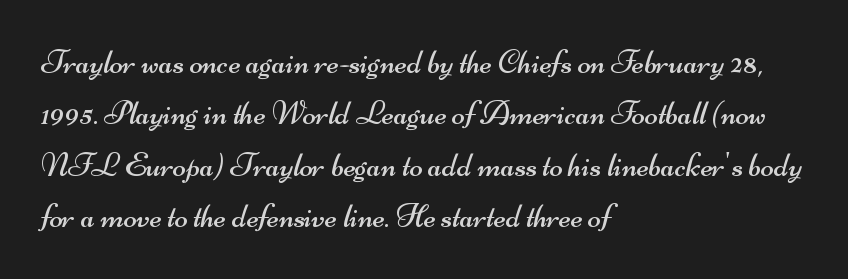
{"serif": "no", "bold": "no", "weight": "regular", "width": "wide", "stroke_contrast": "medium", "x_height": "small", "monospaced": "no", "underline": "no", "align": "left", "line_spacing": "normal", "line_spacing_ratio": 1.51, "letter_spacing": "normal", "letter_spacing_em": 0.0, "glyph_px": 34}
